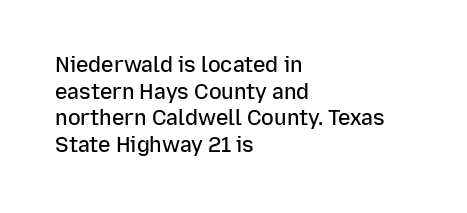
Q: Is the text bold? A: Semi-bold.
Q: Is the text italic (slanted)? A: No, it is upright.
Q: Is the text underlined? A: No.
Q: How is the paragraph aligned? A: Left-aligned.
Q: Is the spacing between letters normal or unusually wide? A: Normal.
Q: Is the spacing between lines tight, normal or loose? A: Normal.
